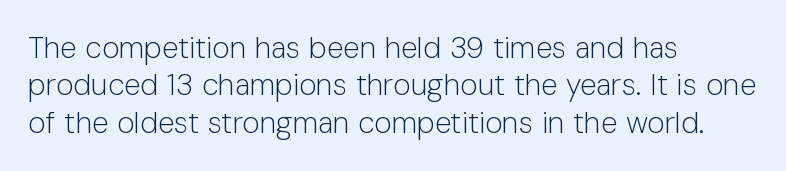
{"serif": "no", "italic": "no", "bold": "no", "weight": "light", "width": "normal", "stroke_contrast": "low", "x_height": "medium", "monospaced": "no", "underline": "no", "align": "left", "line_spacing": "normal", "line_spacing_ratio": 1.25, "letter_spacing": "normal", "letter_spacing_em": 0.0, "glyph_px": 30}
